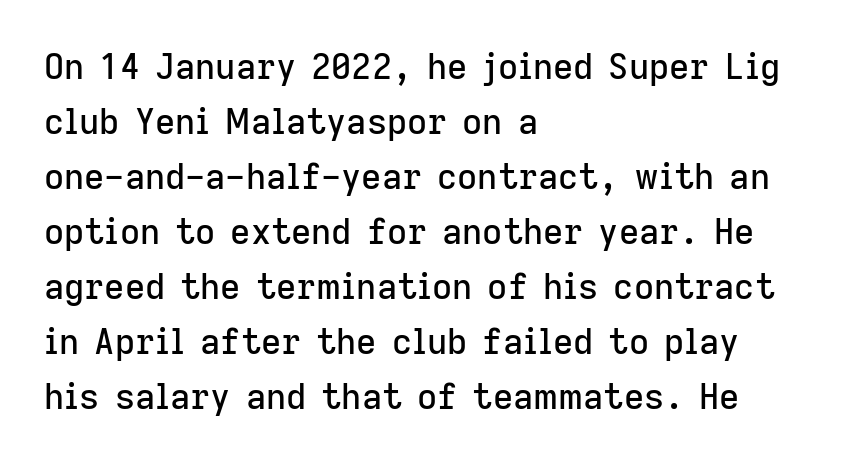
Glyph-to-glyph distance matches everyday printed text. Horizontally, the lines are justified to the leading edge only. A typesetter would call this leading conventional body-copy spacing. Posture: upright roman.
